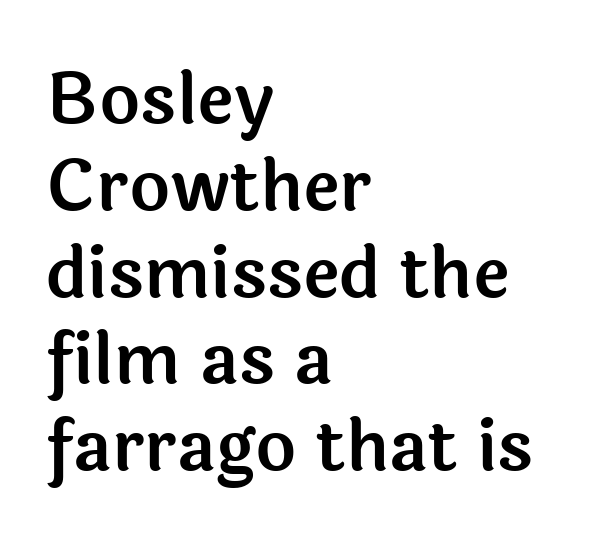
Q: Is the text italic (slanted)? A: No, it is upright.
Q: Is the typeface a serif or a sans-serif typeface? A: Sans-serif.
Q: Is the text underlined? A: No.
Q: How is the paragraph aligned? A: Left-aligned.
Q: Is the spacing between letters normal or unusually wide? A: Normal.
Q: Width (condensed, normal, or wide)? A: Normal.
Q: x-height? A: Medium.
Q: Monospaced? A: No.
